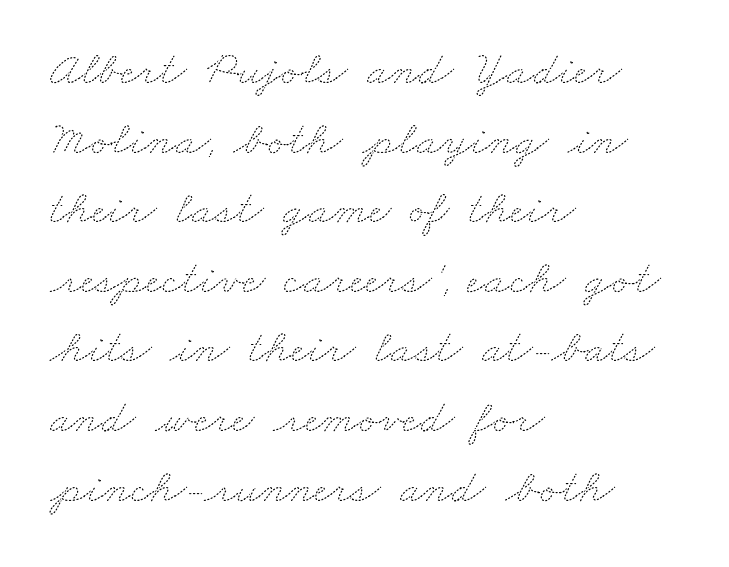
{"bold": "no", "weight": "thin", "width": "wide", "stroke_contrast": "medium", "x_height": "small", "monospaced": "no", "underline": "no", "align": "left", "line_spacing": "normal", "line_spacing_ratio": 1.45, "letter_spacing": "normal", "letter_spacing_em": 0.0, "glyph_px": 48}
